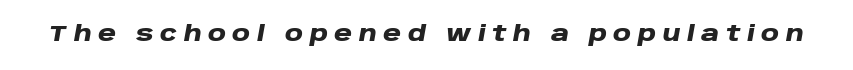
Q: Is the text bold? A: Yes.
Q: Is the text italic (slanted)? A: Yes, it leans right by about 10 degrees.
Q: Is the text underlined? A: No.
Q: Is the spacing between letters normal or unusually wide? A: Unusually wide.
